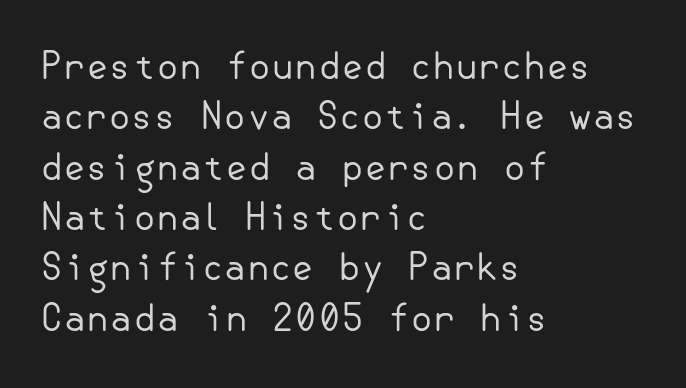
The image shows 37 px regular-weight sans-serif type, upright; set left-aligned, normal line spacing (1.36x), normal letter spacing, not underlined; low stroke contrast and a small x-height.
